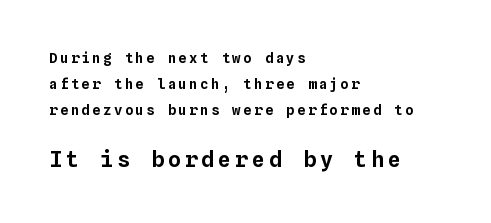
A student would call this left alignment; a typographer would say flush left, rag right. Bigger letters appear in the bottom chunk; the top chunk is reduced. Clear beneath every line of the passage. The letters stand straight up with perfectly vertical stems.
